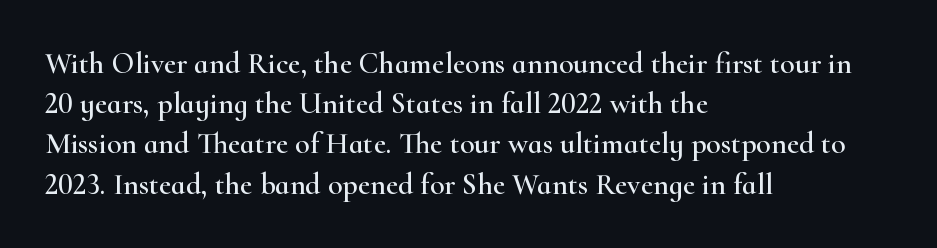
Q: Is the text italic (slanted)? A: No, it is upright.
Q: Is the typeface a serif or a sans-serif typeface? A: Serif.
Q: Is the text underlined? A: No.
Q: How is the paragraph aligned? A: Left-aligned.
Q: Is the spacing between letters normal or unusually wide? A: Normal.
Q: Is the spacing between lines tight, normal or loose? A: Normal.
Q: Width (condensed, normal, or wide)? A: Wide.
Q: Stroke contrast? A: High.
Q: x-height? A: Small.
Q: Monospaced? A: No.
